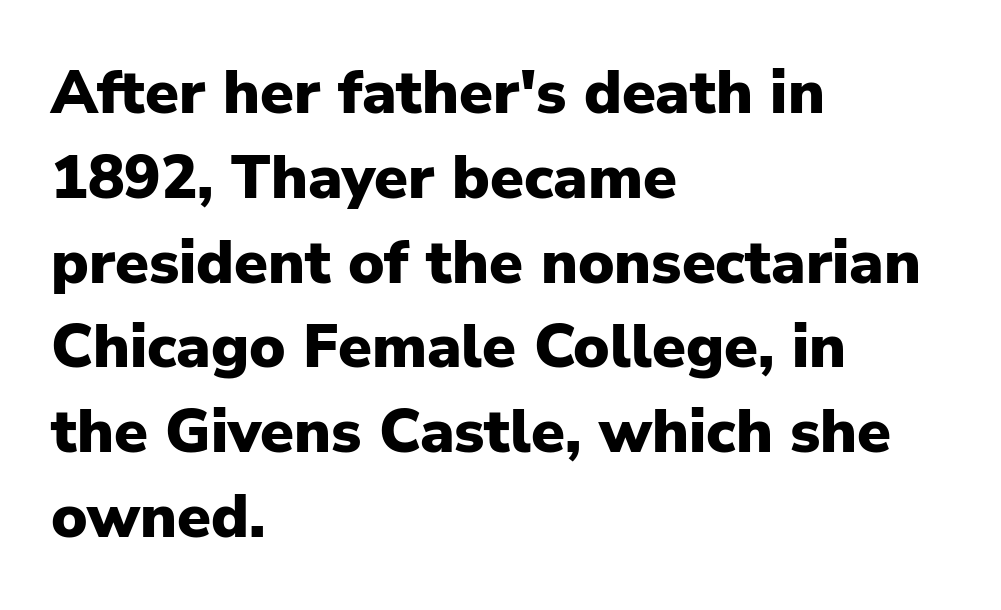
{"serif": "no", "italic": "no", "bold": "yes", "weight": "heavy", "width": "normal", "stroke_contrast": "low", "x_height": "medium", "monospaced": "no", "underline": "no", "align": "left", "line_spacing": "normal", "line_spacing_ratio": 1.39, "letter_spacing": "normal", "letter_spacing_em": 0.0, "glyph_px": 61}
